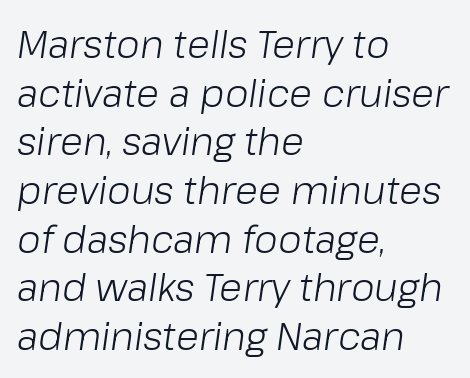
Q: Is the text bold? A: No.
Q: Is the text italic (slanted)? A: Yes, it leans right by about 8 degrees.
Q: Is the text underlined? A: No.
Q: How is the paragraph aligned? A: Left-aligned.
Q: Is the spacing between letters normal or unusually wide? A: Normal.
Q: Is the spacing between lines tight, normal or loose? A: Normal.
Q: Width (condensed, normal, or wide)? A: Normal.
Q: Stroke contrast? A: Low.
Q: x-height? A: Medium.
Q: Monospaced? A: No.
